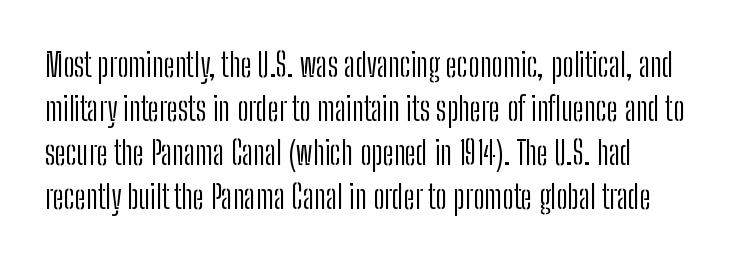
{"serif": "no", "italic": "no", "bold": "no", "weight": "light", "width": "condensed", "stroke_contrast": "low", "x_height": "medium", "monospaced": "no", "underline": "no", "line_spacing": "normal", "line_spacing_ratio": 1.38, "letter_spacing": "normal", "letter_spacing_em": 0.0, "glyph_px": 32}
